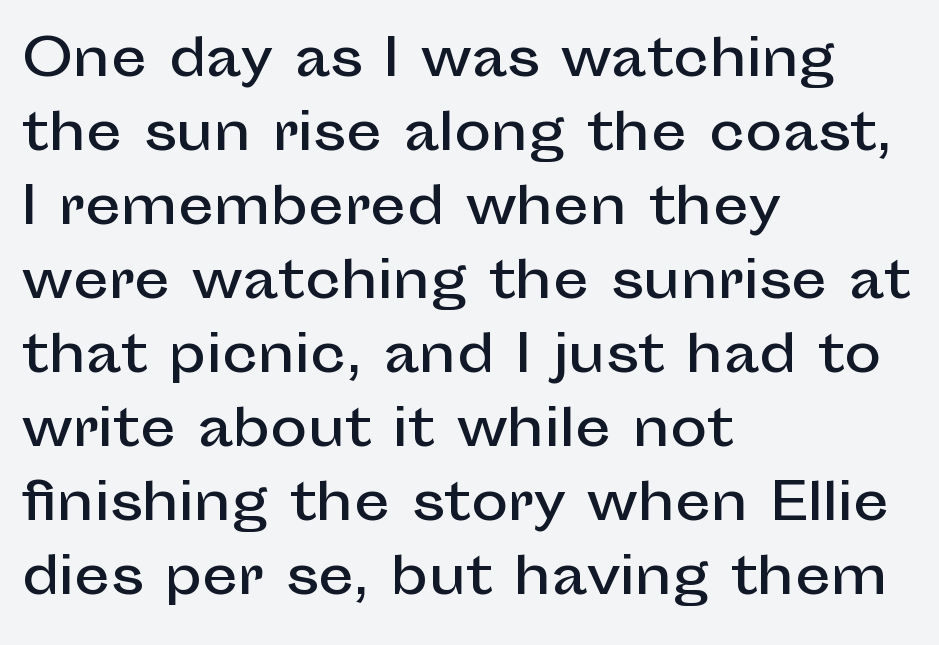
{"serif": "no", "italic": "no", "width": "normal", "stroke_contrast": "low", "x_height": "medium", "monospaced": "no", "underline": "no", "align": "left", "line_spacing": "normal", "line_spacing_ratio": 1.48, "letter_spacing": "normal", "letter_spacing_em": 0.0, "glyph_px": 50}
